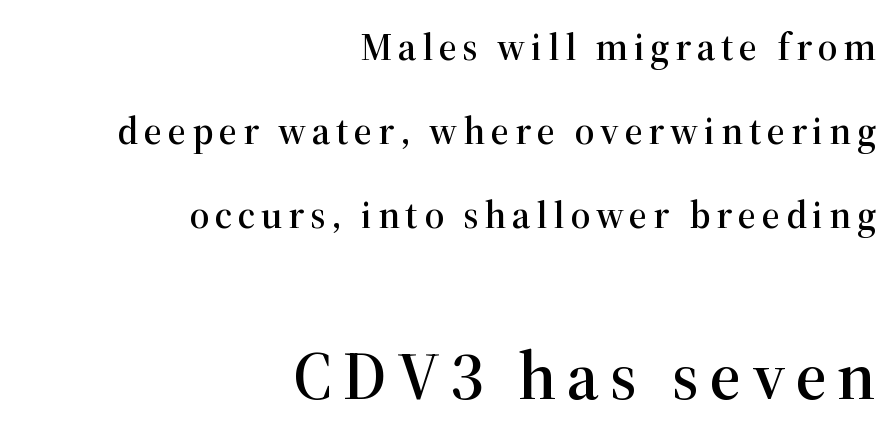
Q: Is the text italic (slanted)? A: No, it is upright.
Q: Is the typeface a serif or a sans-serif typeface? A: Serif.
Q: Is the text underlined? A: No.
Q: How is the paragraph aligned? A: Right-aligned.
Q: Is the spacing between lines tight, normal or loose? A: Loose.
Q: Which block of text is set in a larger size, the first (top) or the second (bottom)? A: The second (bottom) one.
Q: Width (condensed, normal, or wide)? A: Normal.
Q: Stroke contrast? A: High.
Q: x-height? A: Medium.
Q: Monospaced? A: No.
